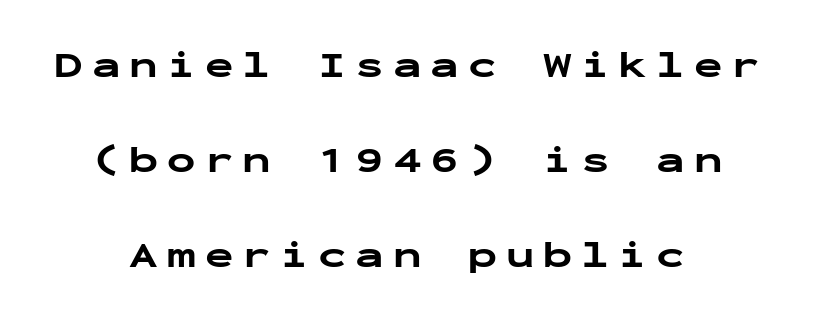
The rendering shows plain stroke endings on the letterforms — a sans-serif design. The letters are bold, with thick, heavy strokes. Posture: vertical. Vertically, the passage feels expansive, rows floating well apart. Any mark beneath the type? The region is blank. Each letter, wide or thin by design, is forced into the same width here.
